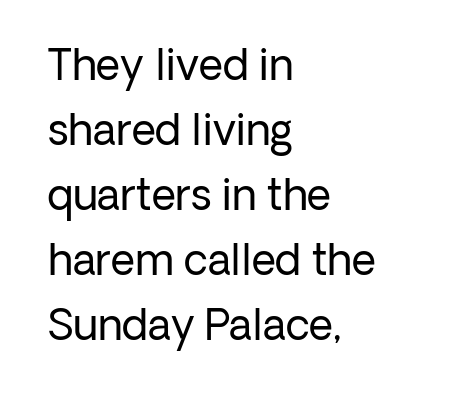
Q: Is the text bold? A: No.
Q: Is the text italic (slanted)? A: No, it is upright.
Q: Is the typeface a serif or a sans-serif typeface? A: Sans-serif.
Q: Is the text underlined? A: No.
Q: How is the paragraph aligned? A: Left-aligned.
Q: Is the spacing between letters normal or unusually wide? A: Normal.
Q: Is the spacing between lines tight, normal or loose? A: Normal.
Q: Width (condensed, normal, or wide)? A: Normal.
Q: Stroke contrast? A: Low.
Q: x-height? A: Medium.
Q: Monospaced? A: No.
